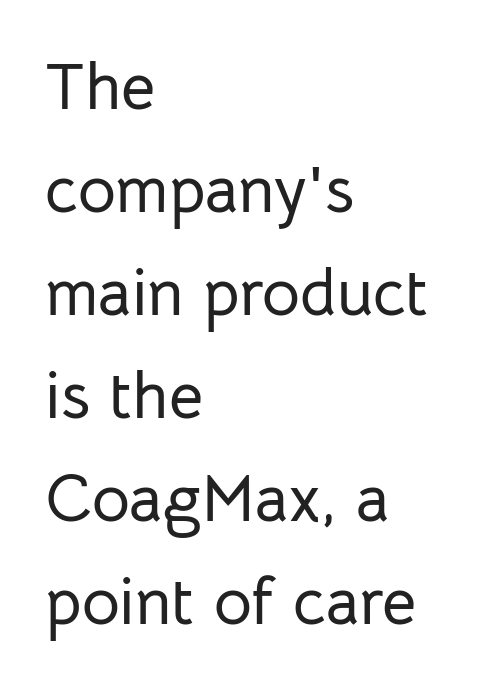
The image shows 66 px sans-serif type, upright; set left-aligned, normal line spacing (1.56x), normal letter spacing, not underlined; low stroke contrast and a medium x-height.
